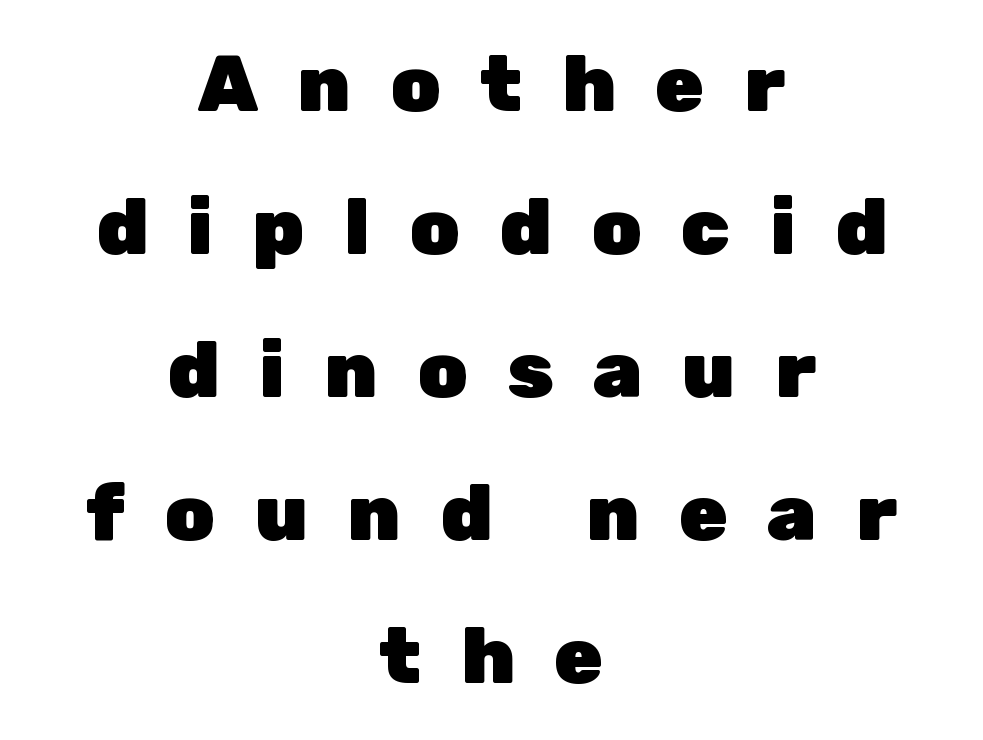
{"serif": "no", "italic": "no", "bold": "yes", "weight": "heavy", "width": "normal", "stroke_contrast": "low", "x_height": "medium", "monospaced": "no", "underline": "no", "align": "center", "line_spacing_ratio": 1.81, "letter_spacing": "wide", "letter_spacing_em": 0.5, "glyph_px": 79}
